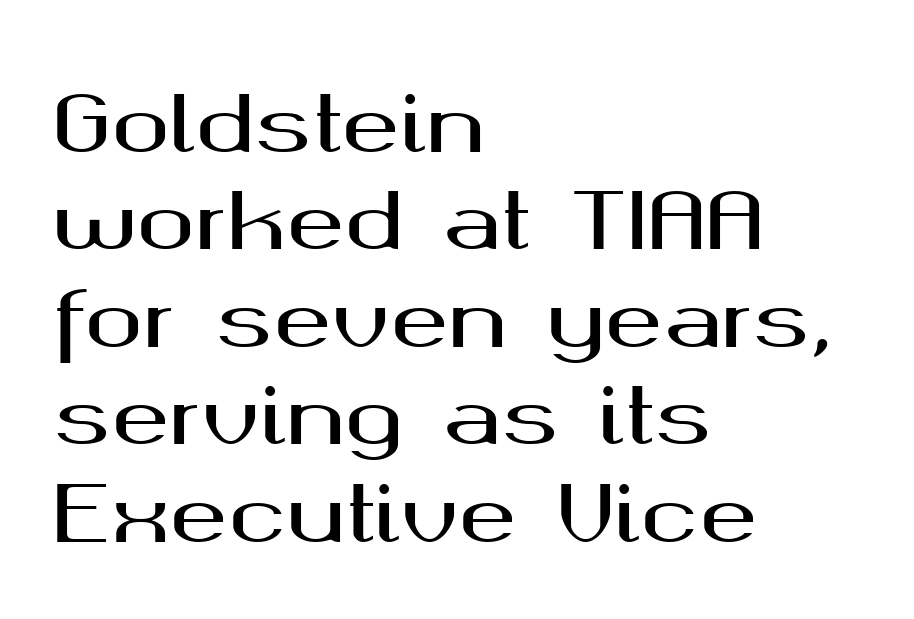
Q: Is the text italic (slanted)? A: No, it is upright.
Q: Is the typeface a serif or a sans-serif typeface? A: Sans-serif.
Q: Is the text underlined? A: No.
Q: How is the paragraph aligned? A: Left-aligned.
Q: Is the spacing between letters normal or unusually wide? A: Normal.
Q: Is the spacing between lines tight, normal or loose? A: Normal.
Q: Width (condensed, normal, or wide)? A: Wide.
Q: Stroke contrast? A: Medium.
Q: x-height? A: Medium.
Q: Monospaced? A: No.
